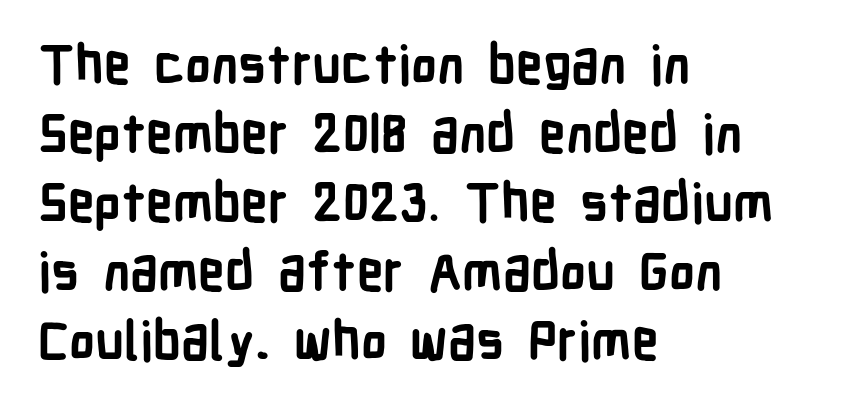
The image shows 53 px semibold, condensed sans-serif type, upright; set left-aligned, normal line spacing (1.3x), normal letter spacing, not underlined; low stroke contrast and a medium x-height.
